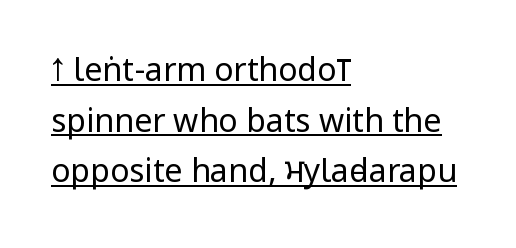
The image shows 32 px regular-weight, condensed sans-serif type, upright; set left-aligned, normal line spacing (1.58x), normal letter spacing, underlined; low stroke contrast and a large x-height.
